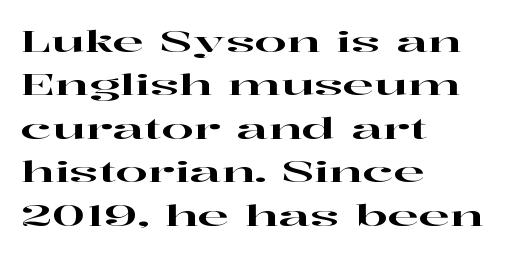
The image shows 29 px wide serif type, upright; set left-aligned, normal line spacing (1.5x), normal letter spacing, not underlined; high stroke contrast and a medium x-height.
